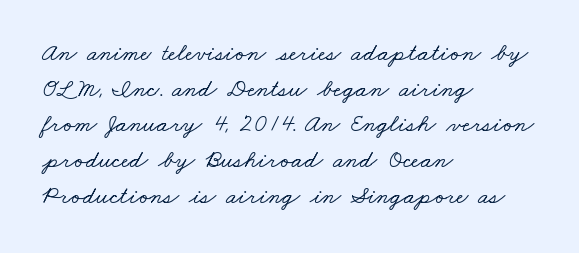
Q: Is the text underlined? A: No.
Q: How is the paragraph aligned? A: Left-aligned.
Q: Is the spacing between letters normal or unusually wide? A: Normal.
Q: Is the spacing between lines tight, normal or loose? A: Normal.
